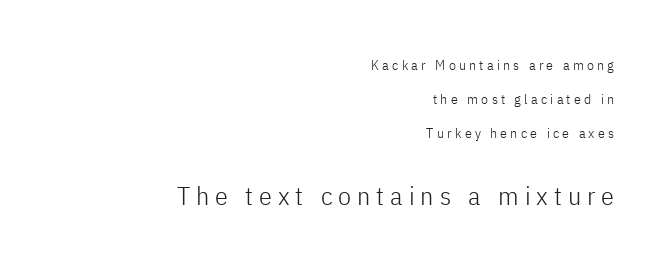
The image shows 26 px text type, upright; set right-aligned, loose line spacing (2.43x), unusually wide letter spacing (+0.23 em), not underlined; the second (bottom) block is 1.86x larger.
